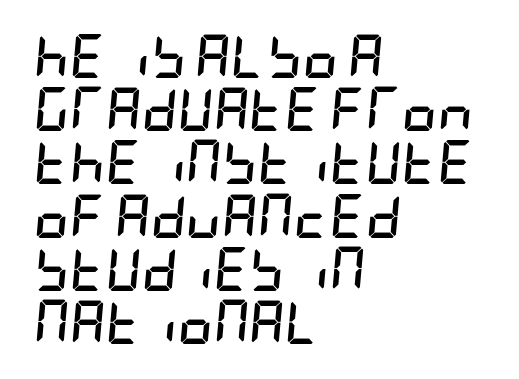
{"italic": "yes", "lean": "right", "slant_degrees": 5, "bold": "yes", "weight": "semibold", "width": "condensed", "stroke_contrast": "low", "x_height": "large", "underline": "no", "align": "left", "line_spacing_ratio": 1.21, "letter_spacing": "normal", "letter_spacing_em": 0.0, "glyph_px": 44}
